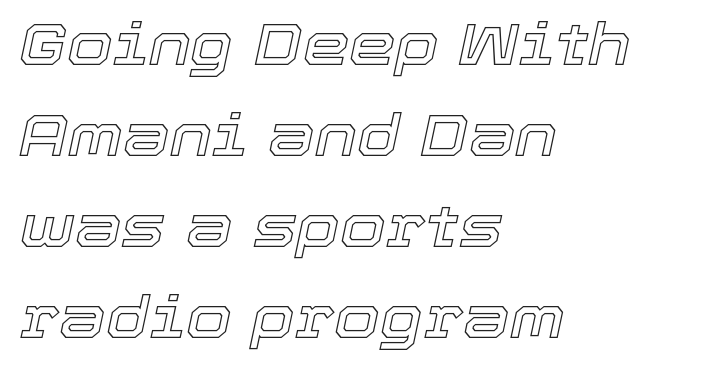
The image shows 59 px text type, italic (leaning right); set left-aligned, normal line spacing (1.54x), normal letter spacing, not underlined; a medium x-height.
